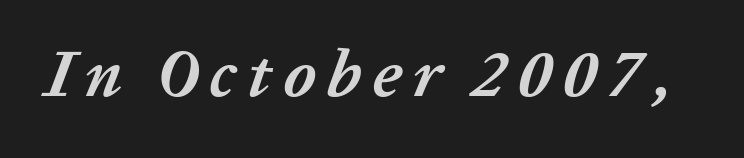
The image shows 67 px semibold type, italic (leaning right); set not underlined; low stroke contrast and a medium x-height.
